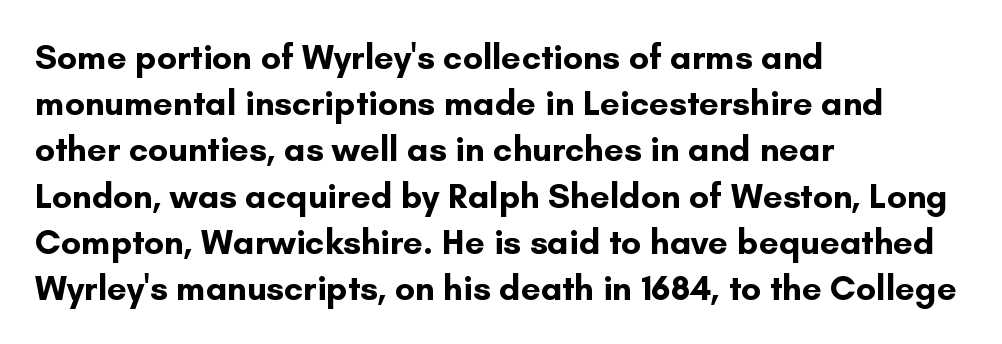
The ragged edge is on the right, which tells us the setting is flush left. Summary of weight: heavy, a full bold. The rendering keeps characters at their native spacing. The face used here is proportionally spaced, like ordinary book or web type. The space beneath each line is pristine and unruled. One glance says typical: line gaps are just what's usual.
